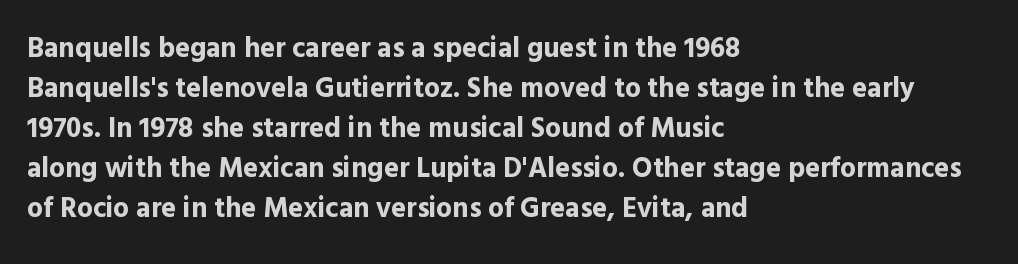
Quick note: underline off. Think of a printed novel: that variable character pitch is what you see here. It's the straight-up-and-down kind of type. The font is running at its bold setting. Regular leading.
